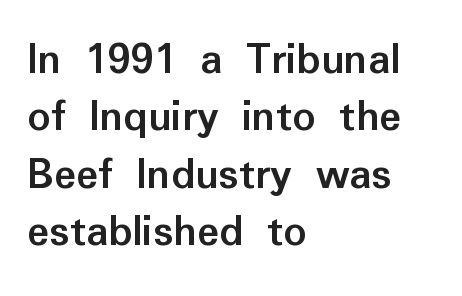
Short and long lines alike share a common starting point at left. Each letter keeps its own natural width here, so spacing adapts to shape. Nobody touched the tracking dial on this one. The designer left line spacing at the default. A full-strength bold gives these letters their thick strokes. Ascenders rise straight up at ninety degrees.
